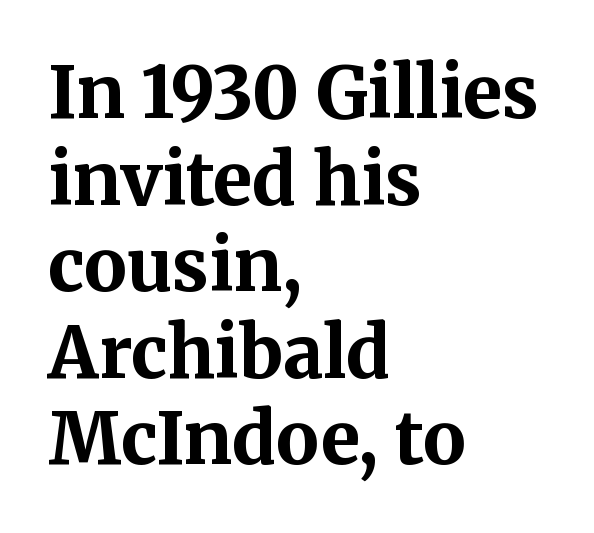
{"serif": "yes", "italic": "no", "bold": "yes", "weight": "bold", "width": "normal", "stroke_contrast": "medium", "x_height": "medium", "monospaced": "no", "underline": "no", "align": "left", "line_spacing_ratio": 1.22, "letter_spacing": "normal", "letter_spacing_em": 0.0, "glyph_px": 71}
